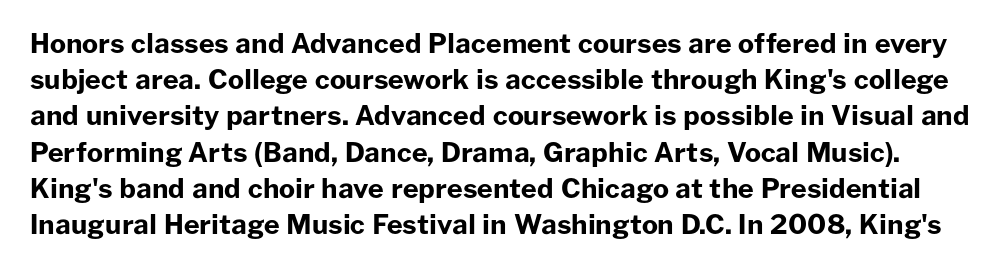
The image shows 27 px bold type, upright; set normal line spacing (1.34x), normal letter spacing, not underlined.
